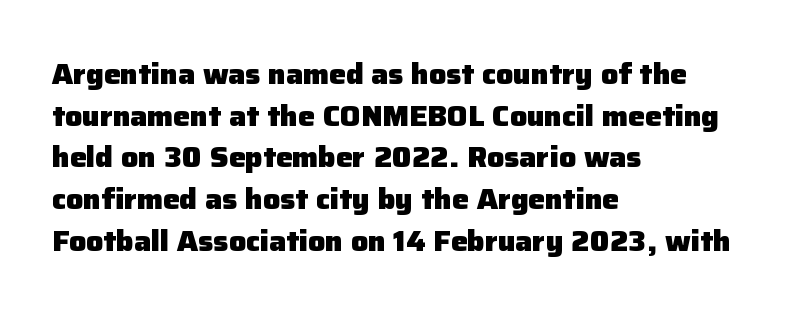
Q: Is the text bold? A: Yes.
Q: Is the text italic (slanted)? A: No, it is upright.
Q: Is the typeface a serif or a sans-serif typeface? A: Sans-serif.
Q: Is the text underlined? A: No.
Q: How is the paragraph aligned? A: Left-aligned.
Q: Is the spacing between letters normal or unusually wide? A: Normal.
Q: Is the spacing between lines tight, normal or loose? A: Normal.
Q: Width (condensed, normal, or wide)? A: Normal.
Q: Stroke contrast? A: Low.
Q: x-height? A: Medium.
Q: Monospaced? A: No.
